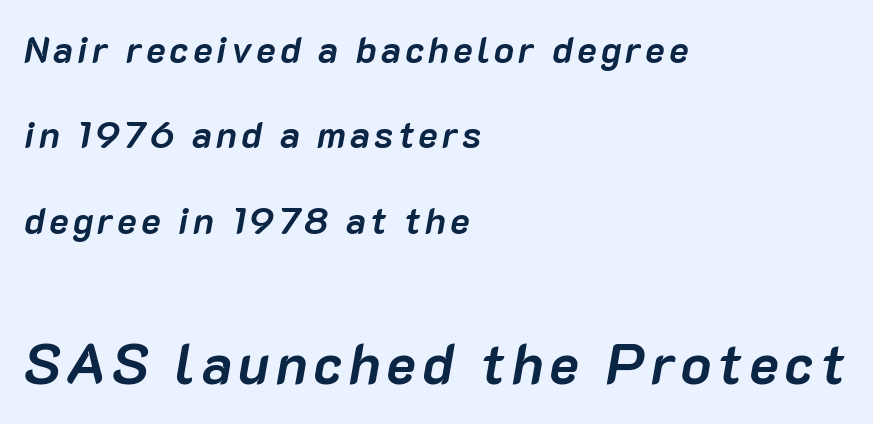
A great deal of white space separates one row of letters from the next. In terms of weight, the rendering is a true, heavy bold. Check the space under the baseline: it is left empty. Characters are canted at an angle relative to the baseline's perpendicular.
